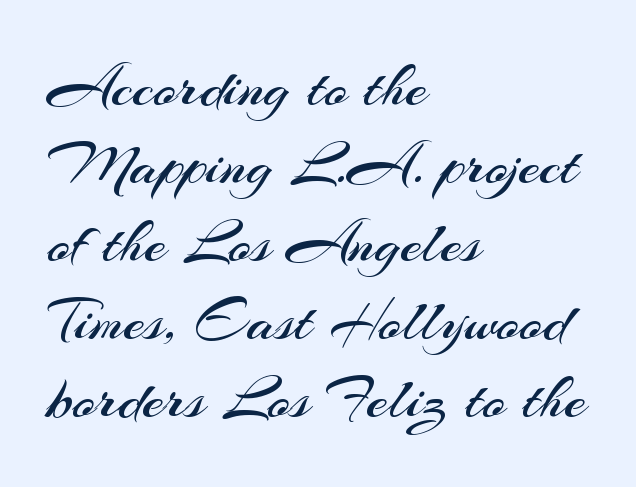
The image shows 62 px regular-weight sans-serif type; set left-aligned, normal line spacing (1.26x), normal letter spacing, not underlined; medium stroke contrast and a small x-height.
